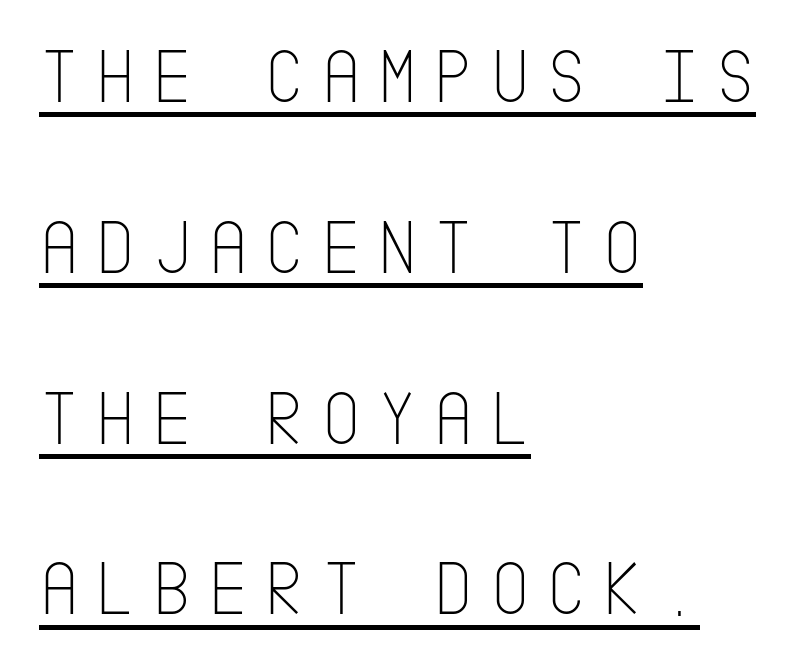
Q: Is the text bold? A: No.
Q: Is the text italic (slanted)? A: No, it is upright.
Q: Is the typeface a serif or a sans-serif typeface? A: Sans-serif.
Q: Is the text underlined? A: Yes.
Q: How is the paragraph aligned? A: Left-aligned.
Q: Is the spacing between letters normal or unusually wide? A: Unusually wide.
Q: Is the spacing between lines tight, normal or loose? A: Loose.
Q: Width (condensed, normal, or wide)? A: Condensed.
Q: Stroke contrast? A: Low.
Q: x-height? A: Large.
